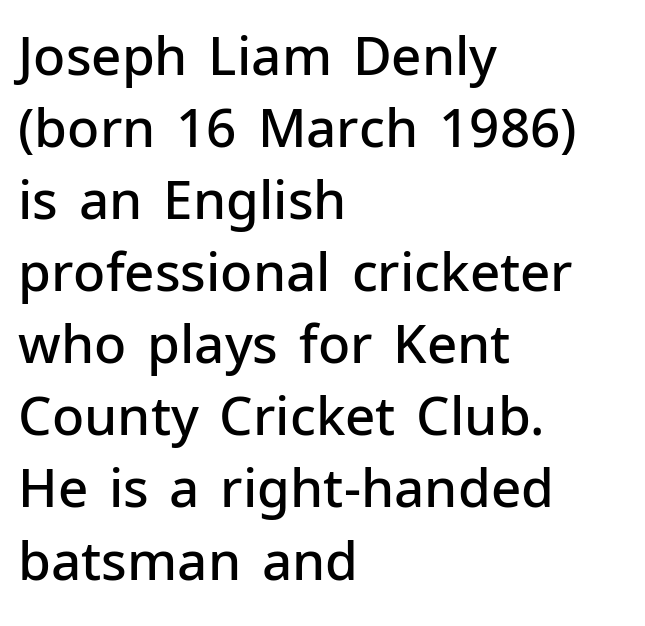
Compared with typical paragraphs, the rows here are spaced about the same. Is this a fixed-width face? No — the glyphs have proportional, varying widths. One-word summary of the alignment: left. No extra tracking has been applied to these lines. No word sits above an underline. The face used here is a sans, in the tradition of grotesques and geometrics.
